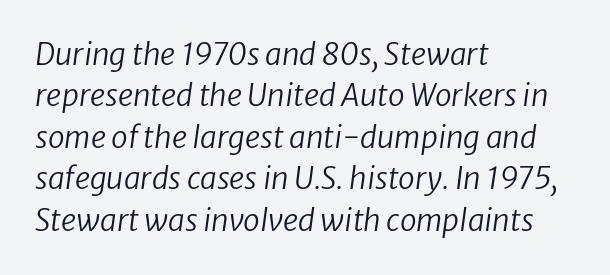
The image shows 30 px regular-weight type, italic (leaning right); set left-aligned, normal line spacing (1.38x), normal letter spacing, not underlined; low stroke contrast and a medium x-height.
